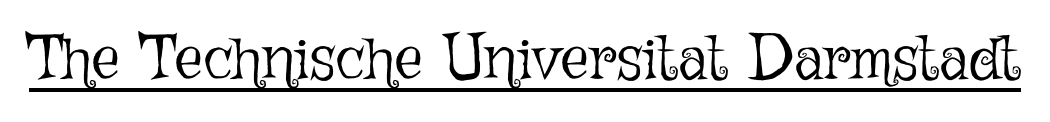
{"italic": "no", "bold": "no", "weight": "light", "width": "normal", "stroke_contrast": "low", "x_height": "medium", "monospaced": "no", "underline": "yes", "letter_spacing": "normal", "letter_spacing_em": 0.0, "glyph_px": 63}
